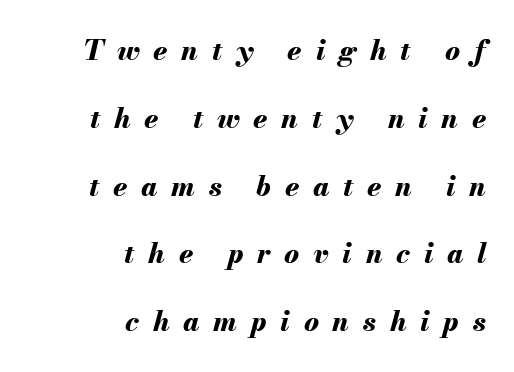
Vertically, the passage feels expansive, rows floating well apart. The axis of the letterforms is tilted away from vertical. Each word looks stretched out because of the extra space between its letters. As a designer I'd log this as weight 700, bold. The rag falls on the left side of this text block.
